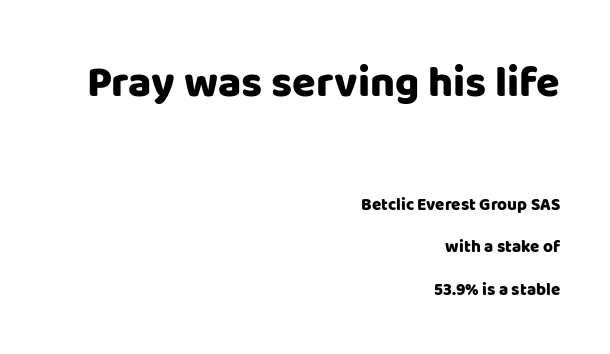
Here the designer chose a conventional face with non-uniform glyph widths. Character size in the leading block exceeds that of the trailing block. The horizontal fit of the characters is conventional and even. This sample uses a sans-serif face.
